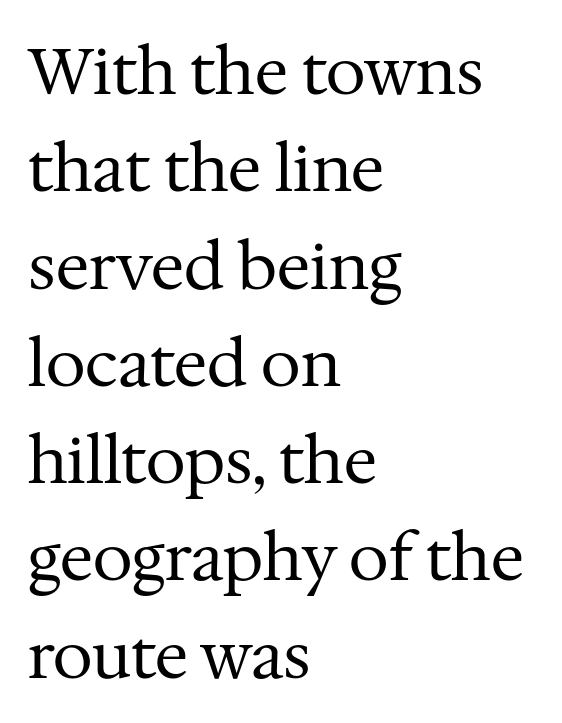
Q: Is the text bold? A: No.
Q: Is the text italic (slanted)? A: No, it is upright.
Q: Is the typeface a serif or a sans-serif typeface? A: Serif.
Q: Is the text underlined? A: No.
Q: How is the paragraph aligned? A: Left-aligned.
Q: Is the spacing between letters normal or unusually wide? A: Normal.
Q: Is the spacing between lines tight, normal or loose? A: Normal.
Q: Width (condensed, normal, or wide)? A: Normal.
Q: Stroke contrast? A: Medium.
Q: x-height? A: Medium.
Q: Monospaced? A: No.
